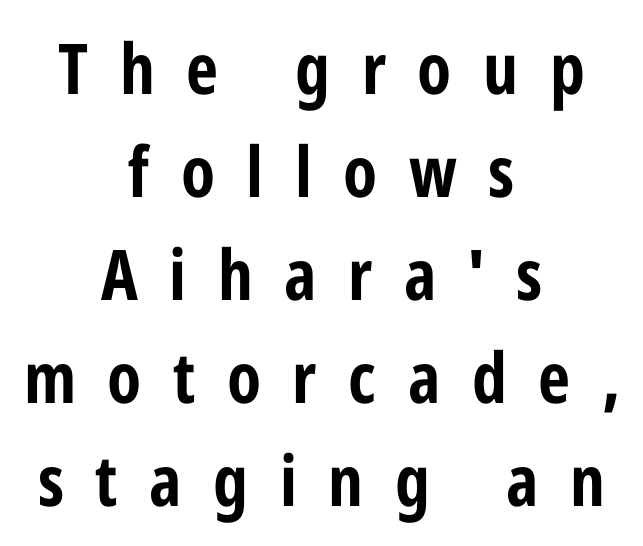
Each letter's strokes conclude bluntly, with no projecting serifs. The gap between lines stays unmarked. Does extra space separate the letters? Yes, quite a lot of it. The compositor balanced each line on the midline. The axis of the letterforms is exactly vertical. These lines carry a lot of weight — the face is fully bold.
